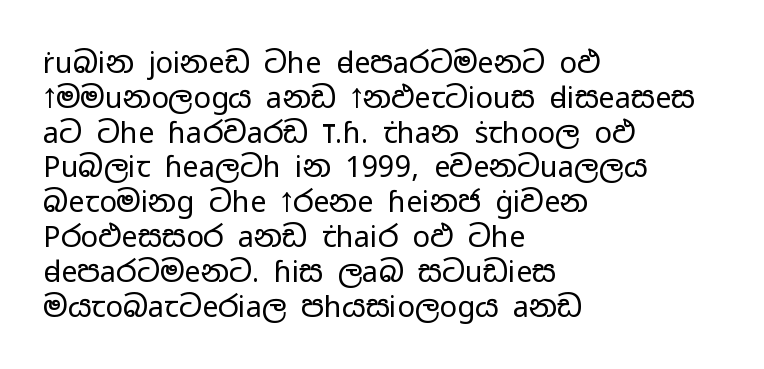
Typeset ragged right — the left edge is the straight one. Caption: standard tracking, unaltered. Honestly, there is no underline to notice here at all. The font sits on the lighter half of the weight spectrum, regular included. Tall strokes in this sample are plumb rather than angled.
